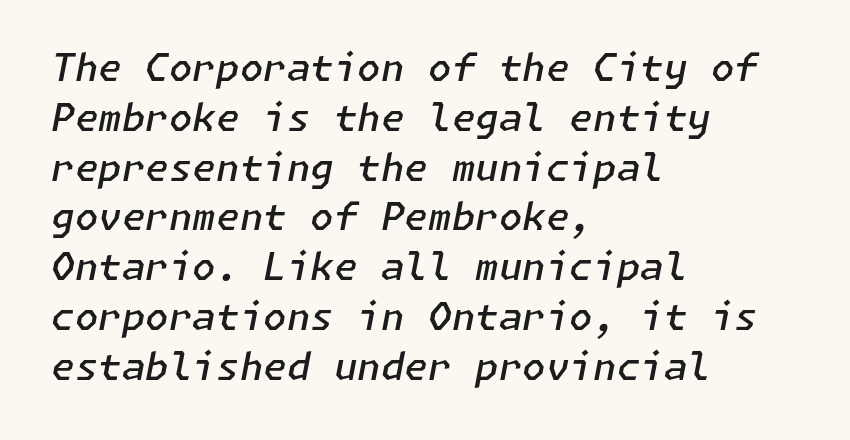
{"italic": "yes", "lean": "right", "slant_degrees": 11, "bold": "semi", "weight": "semibold", "width": "normal", "stroke_contrast": "low", "x_height": "medium", "underline": "no", "align": "left", "line_spacing": "normal", "line_spacing_ratio": 1.31, "letter_spacing": "normal", "letter_spacing_em": 0.0, "glyph_px": 38}
